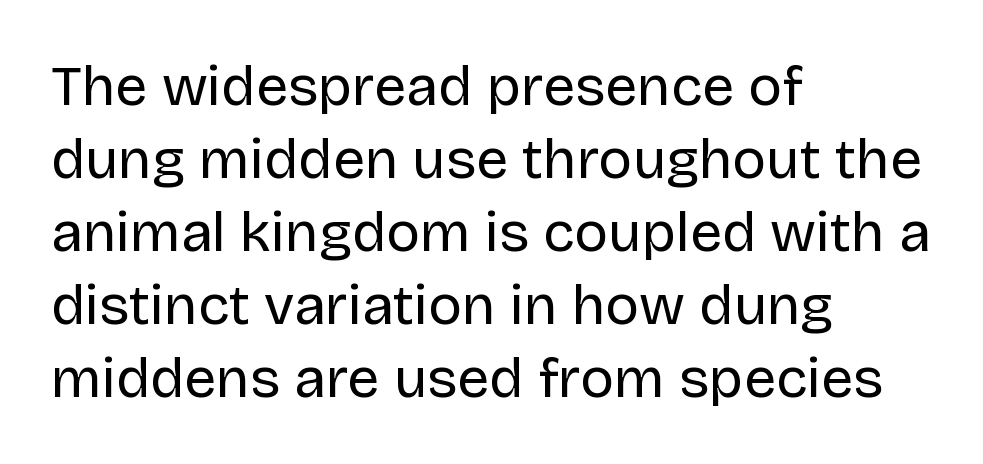
The image shows 57 px regular-weight sans-serif type, upright; set left-aligned, normal line spacing (1.28x), normal letter spacing, not underlined; low stroke contrast and a large x-height.
